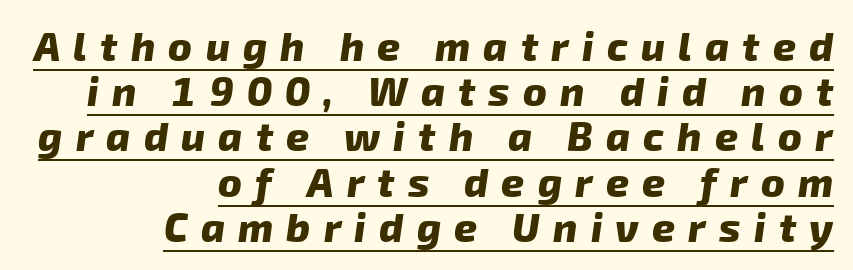
{"serif": "no", "bold": "yes", "weight": "heavy", "width": "normal", "stroke_contrast": "low", "x_height": "medium", "monospaced": "no", "underline": "yes", "align": "right", "line_spacing": "tight", "line_spacing_ratio": 1.13, "letter_spacing": "wide", "letter_spacing_em": 0.33, "glyph_px": 40}
